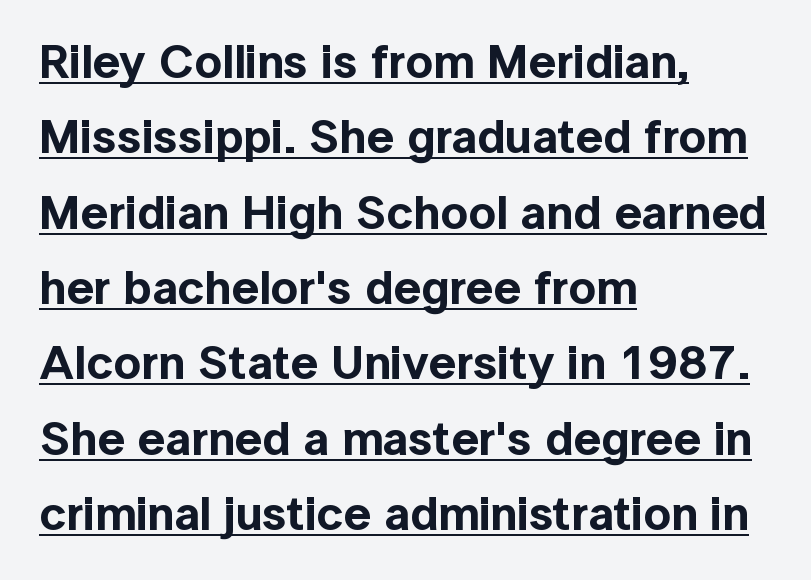
Q: Is the text italic (slanted)? A: No, it is upright.
Q: Is the typeface a serif or a sans-serif typeface? A: Sans-serif.
Q: Is the text underlined? A: Yes.
Q: How is the paragraph aligned? A: Left-aligned.
Q: Is the spacing between letters normal or unusually wide? A: Normal.
Q: Is the spacing between lines tight, normal or loose? A: Normal.
Q: Width (condensed, normal, or wide)? A: Normal.
Q: x-height? A: Medium.
Q: Monospaced? A: No.
